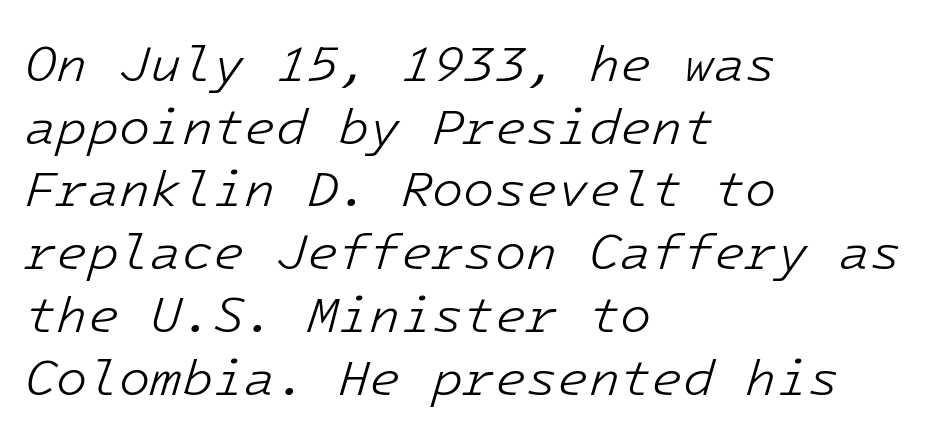
When letters slant like this, we call the style italic. Stems and bowls with no extra thickness — not bold. Does extra space separate the letters? No, they use regular spacing. Lines of text with bare space underneath.
